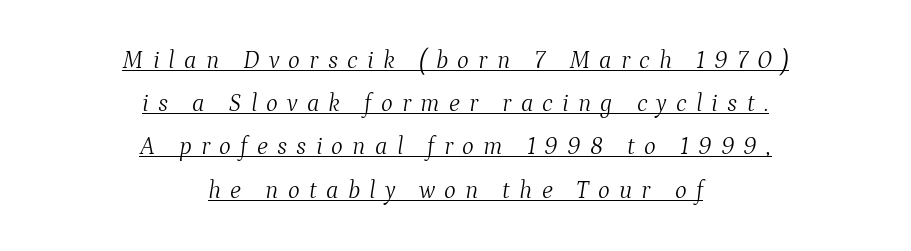
The typesetter has applied underlining to the passage shown. A student would call this center alignment; a typographer would say set centered. Glyph-to-glyph distance is far greater than everyday printed text. The font's italic variant was chosen for this text.
